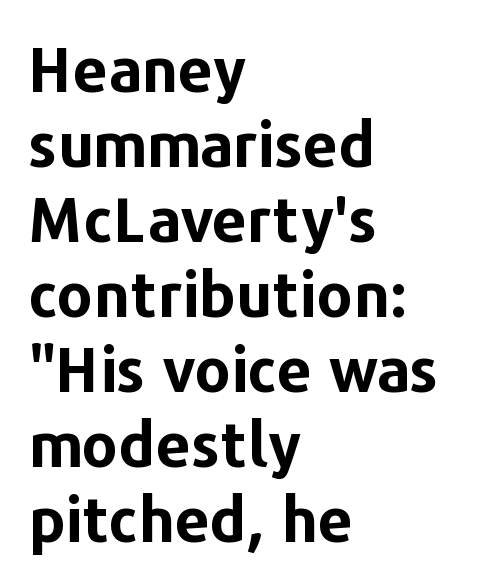
The image shows 62 px bold sans-serif type, upright; set left-aligned, line spacing 1.21x, normal letter spacing, not underlined; low stroke contrast and a medium x-height.
